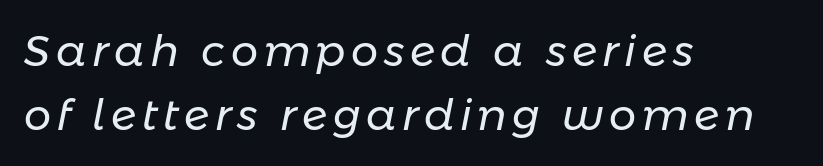
The strokes are not fattened; the text isn't bold. Is the type slanted? Yes — the strokes lean at a clear angle. These lines are rendered in a variable-pitch font. Horizontal bands of white between lines are of average thickness.
